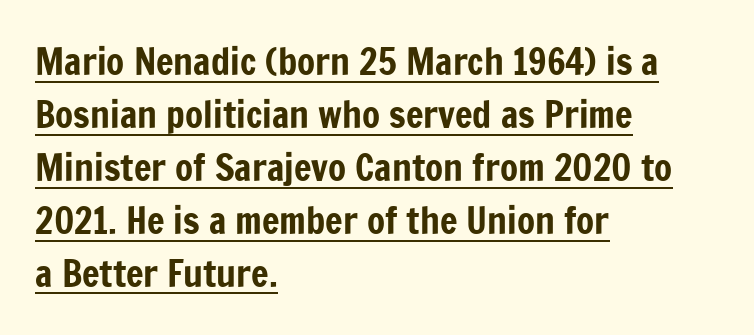
{"serif": "no", "italic": "no", "width": "condensed", "stroke_contrast": "low", "x_height": "medium", "monospaced": "no", "underline": "yes", "align": "left", "line_spacing": "normal", "line_spacing_ratio": 1.43, "letter_spacing": "normal", "letter_spacing_em": 0.0, "glyph_px": 37}
